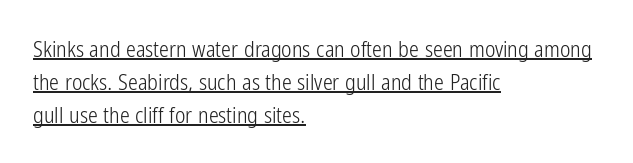
The image shows 22 px text type, upright; set left-aligned, normal line spacing (1.49x), normal letter spacing, underlined.
